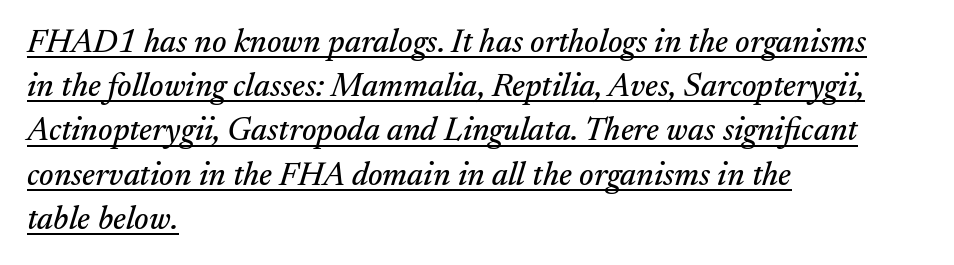
The image shows 33 px serif type, italic (leaning right); set left-aligned, normal line spacing (1.34x), normal letter spacing, underlined; medium stroke contrast and a small x-height.
